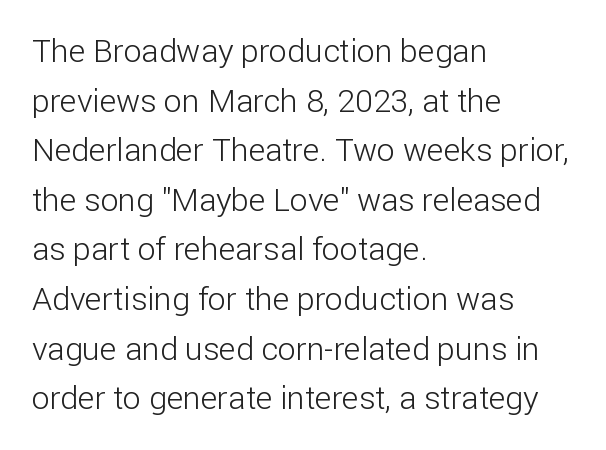
Q: Is the text bold? A: No.
Q: Is the text italic (slanted)? A: No, it is upright.
Q: Is the typeface a serif or a sans-serif typeface? A: Sans-serif.
Q: Is the text underlined? A: No.
Q: How is the paragraph aligned? A: Left-aligned.
Q: Is the spacing between letters normal or unusually wide? A: Normal.
Q: Is the spacing between lines tight, normal or loose? A: Normal.
Q: Width (condensed, normal, or wide)? A: Normal.
Q: Stroke contrast? A: Low.
Q: x-height? A: Medium.
Q: Monospaced? A: No.
